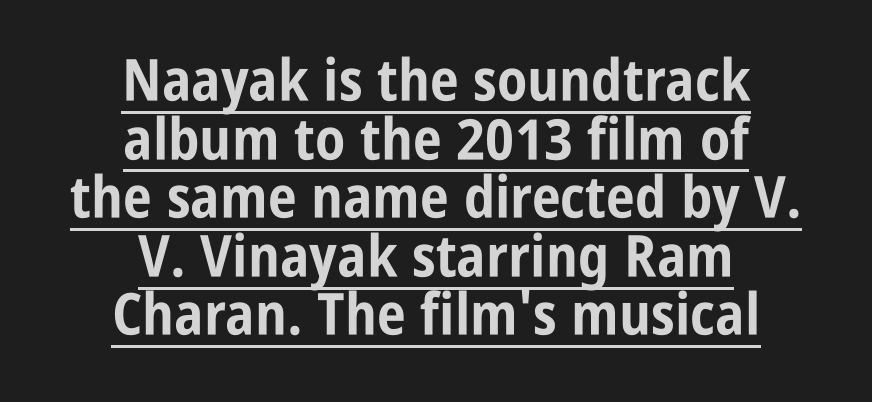
Q: Is the text bold? A: Yes.
Q: Is the text italic (slanted)? A: No, it is upright.
Q: Is the typeface a serif or a sans-serif typeface? A: Sans-serif.
Q: Is the text underlined? A: Yes.
Q: How is the paragraph aligned? A: Centered.
Q: Is the spacing between letters normal or unusually wide? A: Normal.
Q: Is the spacing between lines tight, normal or loose? A: Tight.
Q: Width (condensed, normal, or wide)? A: Condensed.
Q: Stroke contrast? A: Low.
Q: x-height? A: Large.
Q: Monospaced? A: No.
